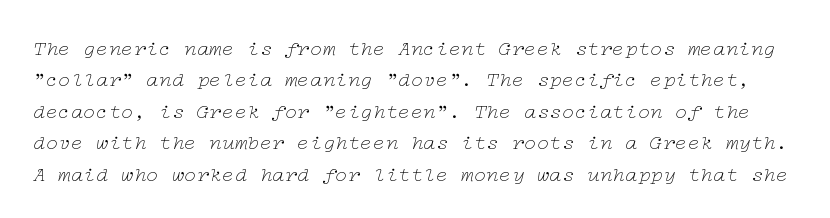
Q: Is the text bold? A: No.
Q: Is the text italic (slanted)? A: Yes, it leans right by about 12 degrees.
Q: Is the text underlined? A: No.
Q: Is the spacing between letters normal or unusually wide? A: Normal.
Q: Is the spacing between lines tight, normal or loose? A: Normal.
